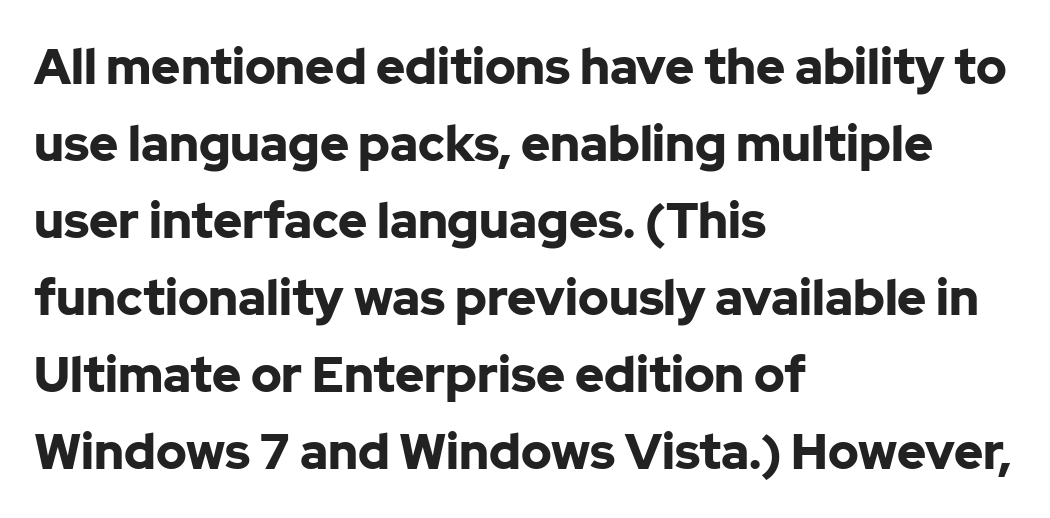
Q: Is the text bold? A: Yes.
Q: Is the text italic (slanted)? A: No, it is upright.
Q: Is the typeface a serif or a sans-serif typeface? A: Sans-serif.
Q: Is the text underlined? A: No.
Q: How is the paragraph aligned? A: Left-aligned.
Q: Is the spacing between letters normal or unusually wide? A: Normal.
Q: Is the spacing between lines tight, normal or loose? A: Normal.
Q: Width (condensed, normal, or wide)? A: Normal.
Q: Stroke contrast? A: Low.
Q: x-height? A: Medium.
Q: Monospaced? A: No.
